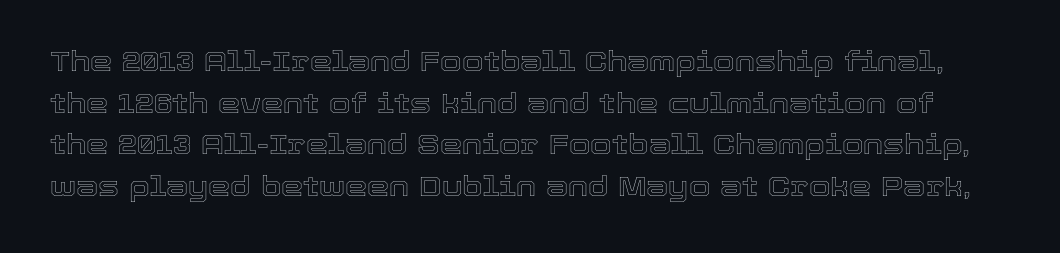
The image shows 28 px text type, upright; set normal line spacing (1.49x), normal letter spacing, not underlined; a medium x-height.
